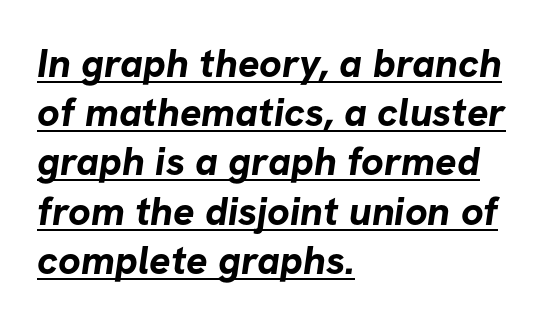
{"serif": "no", "bold": "yes", "weight": "bold", "width": "normal", "stroke_contrast": "low", "x_height": "medium", "monospaced": "no", "underline": "yes", "align": "left", "line_spacing_ratio": 1.23, "letter_spacing": "normal", "letter_spacing_em": 0.0, "glyph_px": 40}
